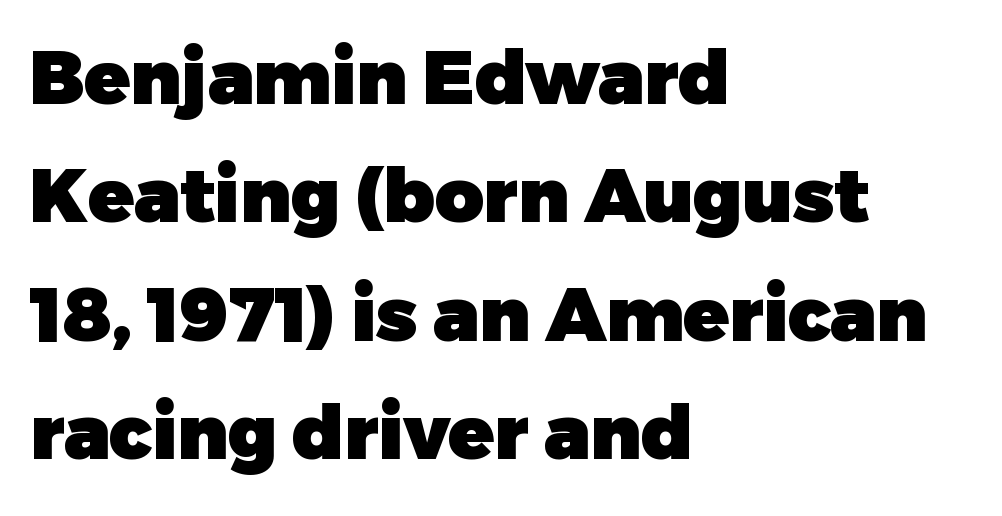
This sample keeps an unexceptional amount of space between lines. Characters remain perfectly vertical along every line. The typesetting leans heavy: a genuine bold. Decoration check: the copy has no underline. The face used here is rendered with its standard letterfit.
